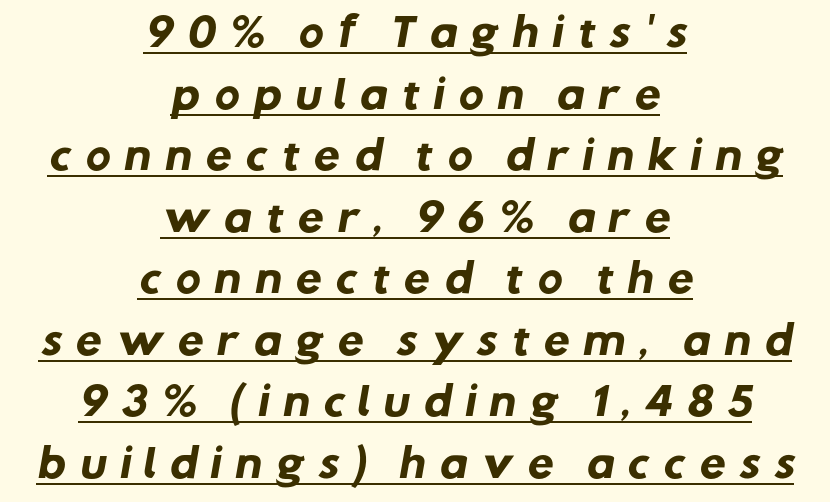
The image shows 38 px heavy sans-serif type; set centered, normal line spacing (1.62x), unusually wide letter spacing (+0.33 em), underlined; low stroke contrast and a medium x-height.
